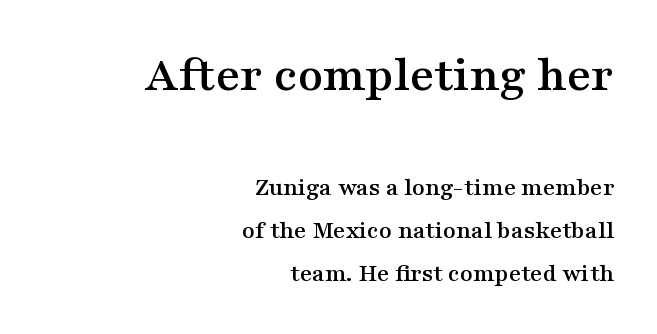
{"serif": "yes", "italic": "no", "width": "wide", "stroke_contrast": "medium", "x_height": "medium", "monospaced": "no", "underline": "no", "align": "right", "line_spacing": "normal", "line_spacing_ratio": 1.66, "letter_spacing": "normal", "letter_spacing_em": 0.0, "larger_block": "first", "size_ratio": 2.0, "glyph_px": 52}
